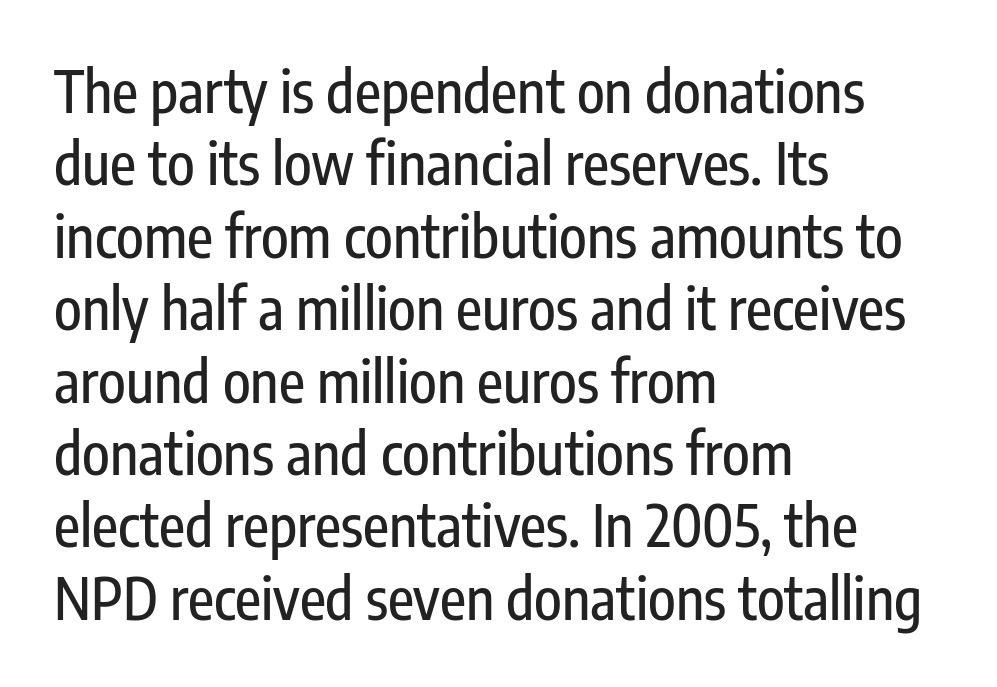
{"serif": "no", "italic": "no", "width": "condensed", "stroke_contrast": "low", "x_height": "medium", "monospaced": "no", "underline": "no", "align": "left", "line_spacing": "normal", "line_spacing_ratio": 1.27, "letter_spacing": "normal", "letter_spacing_em": 0.0, "glyph_px": 57}
